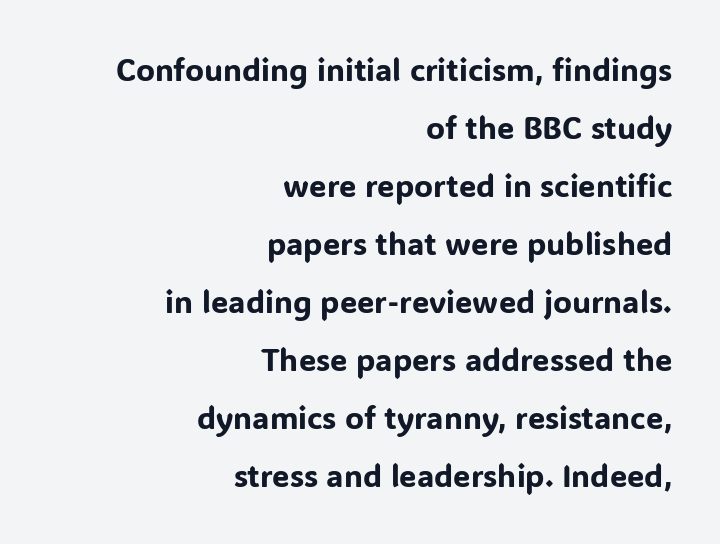
Note: no serifs on the glyphs. The text block is weighted toward the right margin, trailing off unevenly leftward. Glyph-to-glyph distance matches everyday printed text. Characters remain perfectly vertical along every line. Looks like regular typesetting: each glyph gets only the width it needs.
